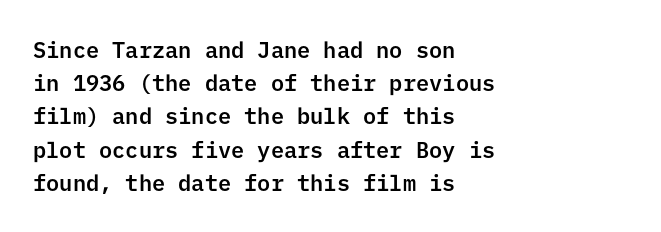
The image shows 22 px text type, upright; set left-aligned, normal line spacing (1.51x), normal letter spacing, not underlined.
